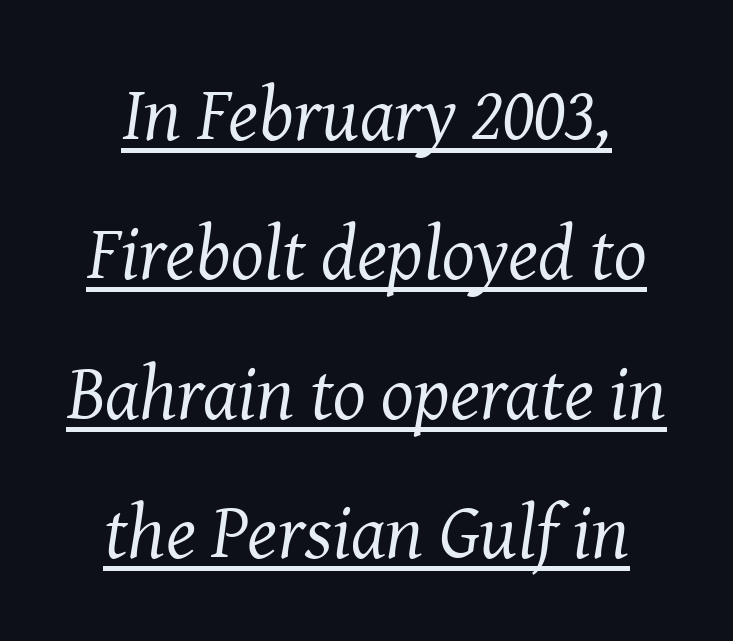
Q: Is the text bold? A: No.
Q: Is the text italic (slanted)? A: Yes, it leans right by about 8 degrees.
Q: Is the typeface a serif or a sans-serif typeface? A: Serif.
Q: Is the text underlined? A: Yes.
Q: How is the paragraph aligned? A: Centered.
Q: Is the spacing between letters normal or unusually wide? A: Normal.
Q: Width (condensed, normal, or wide)? A: Normal.
Q: Stroke contrast? A: Medium.
Q: x-height? A: Medium.
Q: Monospaced? A: No.
